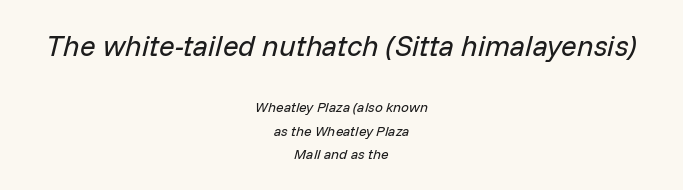
Q: Is the text bold? A: No.
Q: Is the text italic (slanted)? A: Yes, it leans right by about 14 degrees.
Q: Is the text underlined? A: No.
Q: How is the paragraph aligned? A: Centered.
Q: Is the spacing between letters normal or unusually wide? A: Normal.
Q: Is the spacing between lines tight, normal or loose? A: Normal.
Q: Which block of text is set in a larger size, the first (top) or the second (bottom)? A: The first (top) one.
Q: Width (condensed, normal, or wide)? A: Normal.
Q: Stroke contrast? A: Low.
Q: x-height? A: Medium.
Q: Monospaced? A: No.
